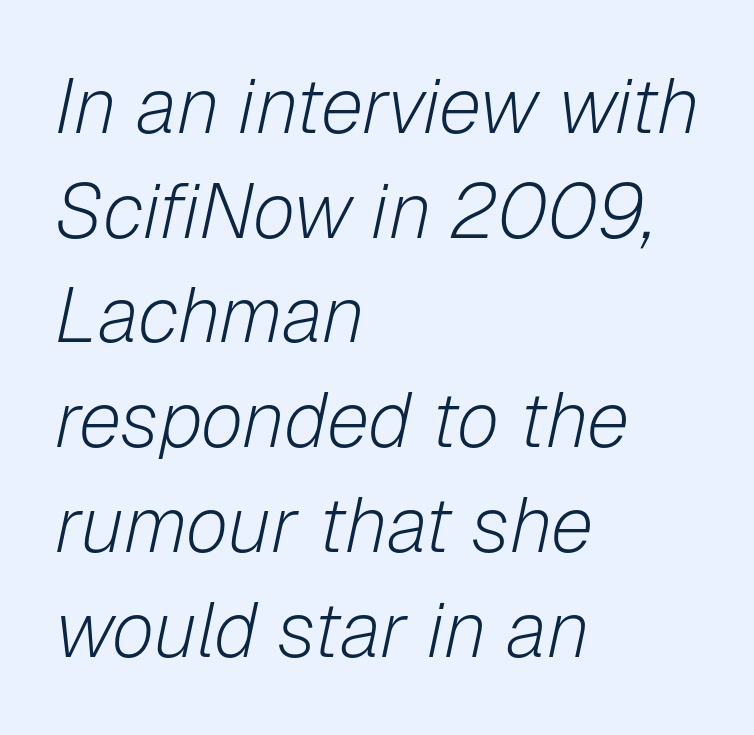
Q: Is the text bold? A: No.
Q: Is the text italic (slanted)? A: Yes, it leans right by about 12 degrees.
Q: Is the text underlined? A: No.
Q: How is the paragraph aligned? A: Left-aligned.
Q: Is the spacing between letters normal or unusually wide? A: Normal.
Q: Is the spacing between lines tight, normal or loose? A: Normal.
Q: Width (condensed, normal, or wide)? A: Normal.
Q: Stroke contrast? A: Low.
Q: x-height? A: Medium.
Q: Monospaced? A: No.
